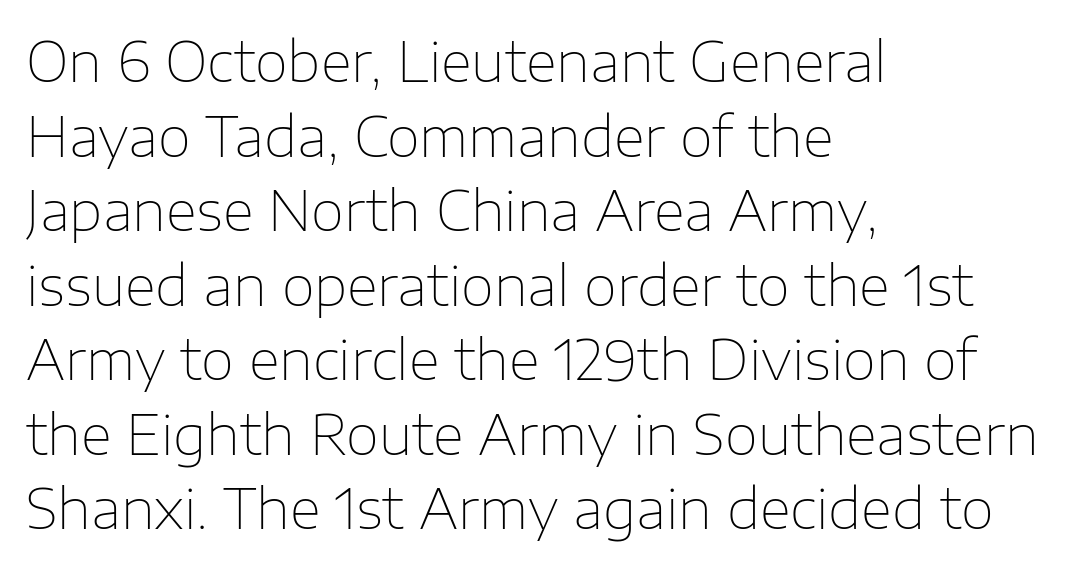
{"serif": "no", "italic": "no", "bold": "no", "weight": "thin", "width": "normal", "stroke_contrast": "low", "x_height": "medium", "monospaced": "no", "underline": "no", "align": "left", "line_spacing": "normal", "line_spacing_ratio": 1.38, "letter_spacing": "normal", "letter_spacing_em": 0.0, "glyph_px": 54}
